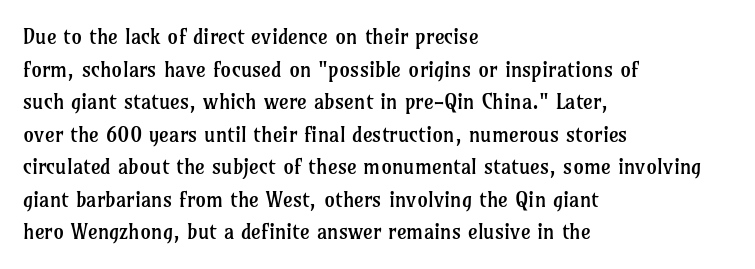
The image shows 21 px text type, upright; set left-aligned, normal line spacing (1.55x), normal letter spacing, not underlined.
